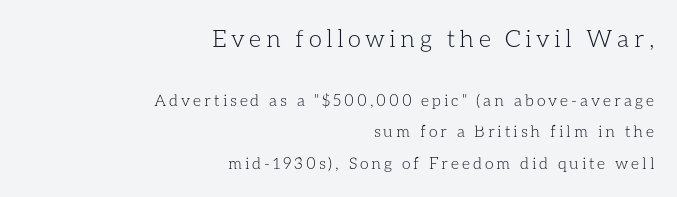
Weight: not bold — regular or lighter. The type sits square on the baseline with zero lean. Which chunk is bigger? The first one — the top block dwarfs the bottom. Is the block centered? No — it sits flush against the right margin. Words float on clear page, feet unadorned. The space between consecutive lines is lavish.
